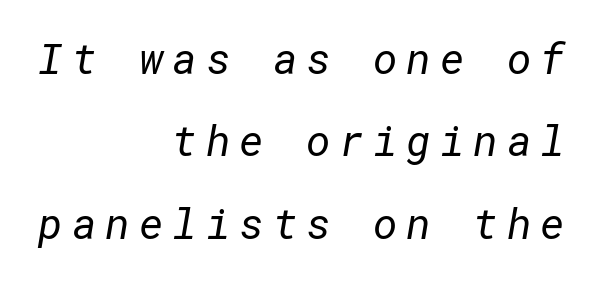
{"serif": "no", "bold": "no", "weight": "regular", "width": "normal", "stroke_contrast": "low", "x_height": "medium", "underline": "no", "align": "right", "line_spacing": "loose", "line_spacing_ratio": 1.96, "letter_spacing": "wide", "letter_spacing_em": 0.21, "glyph_px": 42}
